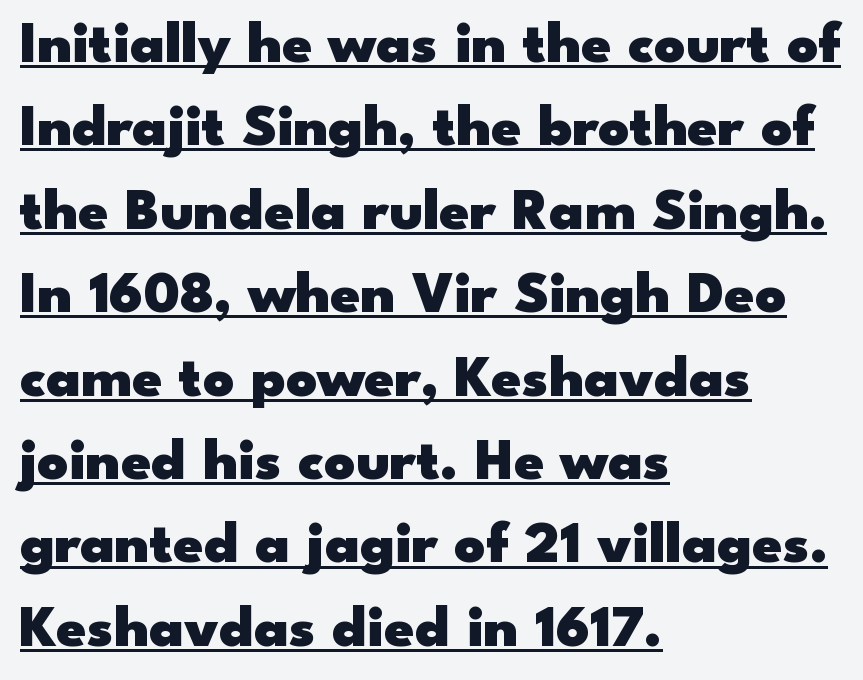
Q: Is the text bold? A: Yes.
Q: Is the text italic (slanted)? A: No, it is upright.
Q: Is the typeface a serif or a sans-serif typeface? A: Sans-serif.
Q: Is the text underlined? A: Yes.
Q: How is the paragraph aligned? A: Left-aligned.
Q: Is the spacing between letters normal or unusually wide? A: Normal.
Q: Is the spacing between lines tight, normal or loose? A: Normal.
Q: Width (condensed, normal, or wide)? A: Wide.
Q: Stroke contrast? A: Low.
Q: x-height? A: Small.
Q: Monospaced? A: No.
